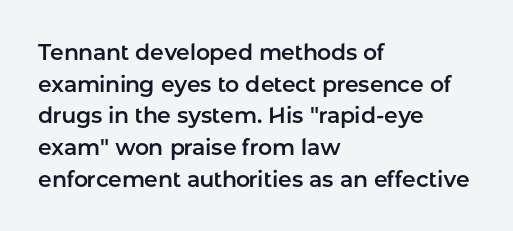
The image shows 22 px text type, upright; set left-aligned, normal line spacing (1.44x), normal letter spacing, not underlined.
